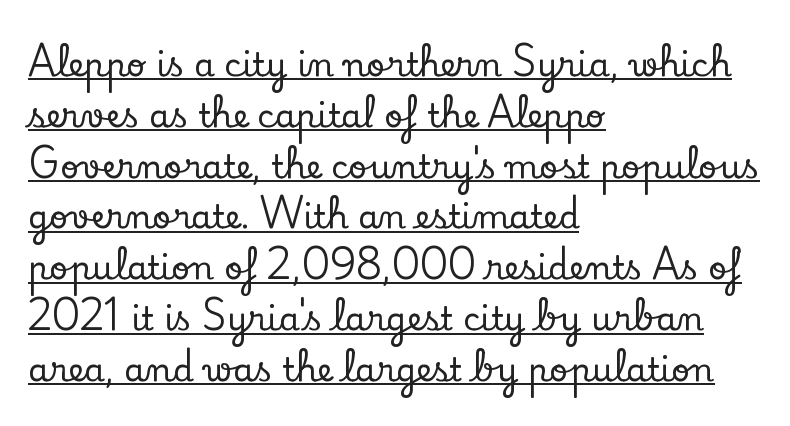
The face used here is proportionally spaced, like ordinary book or web type. The gaps between neighbouring characters are ordinary and unremarkable. Does a line run under the words? Yes, clearly.
